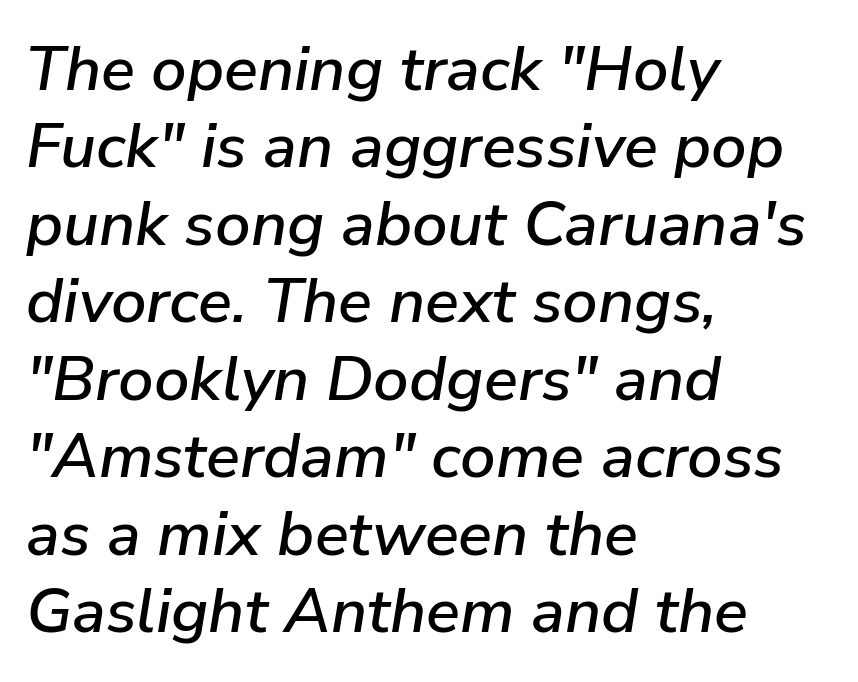
Layout note: lines flush left. The whole block is typeset with a tilt. What stands out about the letter spacing? Nothing — it is the standard amount. Think of a printed novel: that variable character pitch is what you see here. Quick note: underline off.
